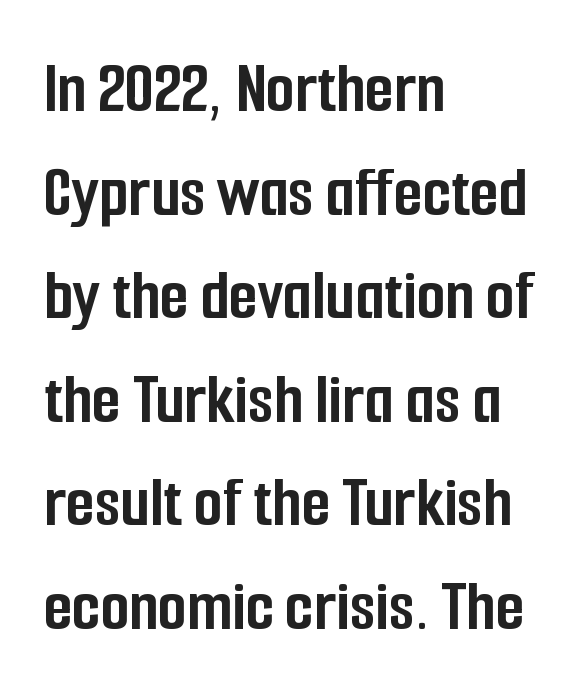
The image shows 74 px semibold, condensed sans-serif type, upright; set left-aligned, normal line spacing (1.4x), normal letter spacing, not underlined; low stroke contrast and a medium x-height.
